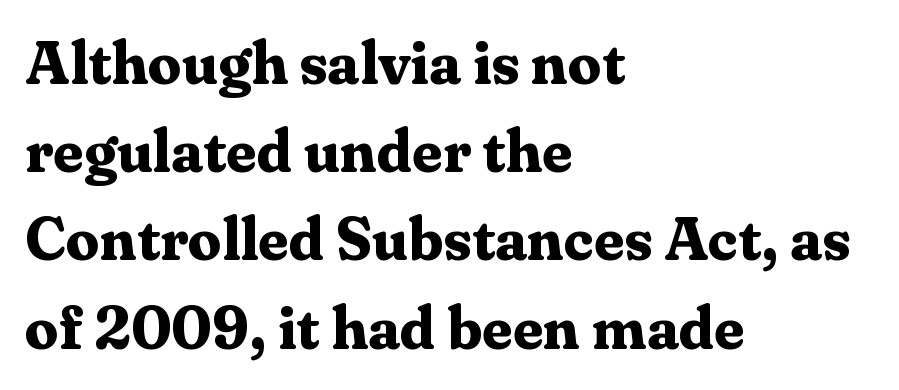
Q: Is the text bold? A: Yes.
Q: Is the text italic (slanted)? A: No, it is upright.
Q: Is the typeface a serif or a sans-serif typeface? A: Serif.
Q: Is the text underlined? A: No.
Q: How is the paragraph aligned? A: Left-aligned.
Q: Is the spacing between letters normal or unusually wide? A: Normal.
Q: Is the spacing between lines tight, normal or loose? A: Normal.
Q: Width (condensed, normal, or wide)? A: Normal.
Q: Stroke contrast? A: Medium.
Q: x-height? A: Medium.
Q: Monospaced? A: No.
